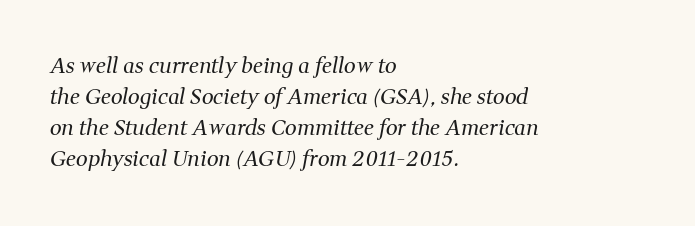
{"italic": "yes", "lean": "right", "slant_degrees": 11, "bold": "no", "underline": "no", "align": "left", "line_spacing": "normal", "line_spacing_ratio": 1.47, "letter_spacing": "normal", "letter_spacing_em": 0.0, "glyph_px": 21}
